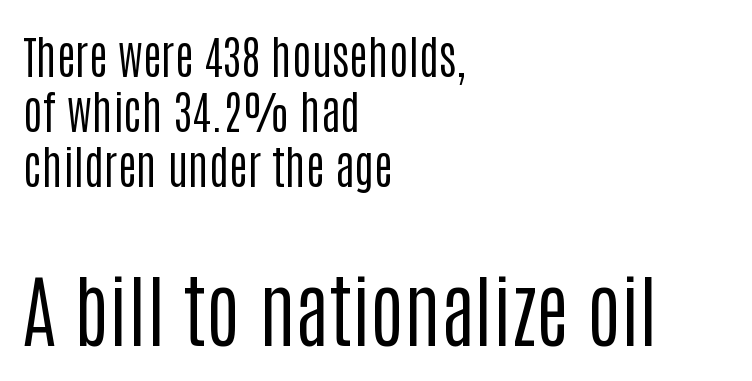
Q: Is the text bold? A: No.
Q: Is the text italic (slanted)? A: No, it is upright.
Q: Is the typeface a serif or a sans-serif typeface? A: Sans-serif.
Q: Is the text underlined? A: No.
Q: How is the paragraph aligned? A: Left-aligned.
Q: Is the spacing between letters normal or unusually wide? A: Normal.
Q: Which block of text is set in a larger size, the first (top) or the second (bottom)? A: The second (bottom) one.
Q: Width (condensed, normal, or wide)? A: Condensed.
Q: Stroke contrast? A: Low.
Q: x-height? A: Large.
Q: Monospaced? A: No.
